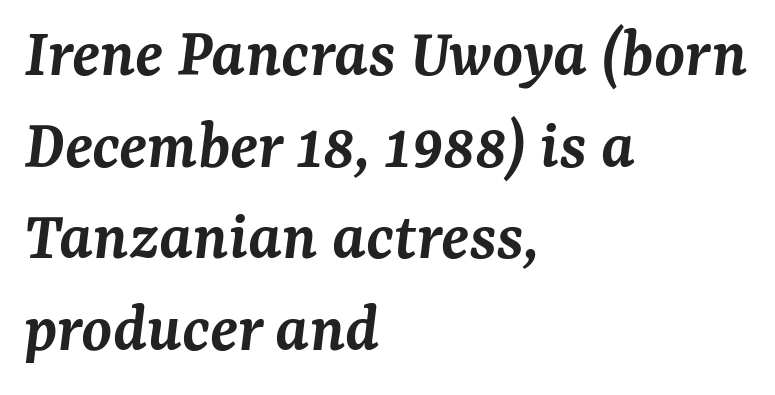
Varying glyph widths throughout — classic text-font behaviour. The rendering uses a moderate line-height, typical for paragraphs. If you drew a line through each stem, it would be angled. Decoration check: the copy has no underline.
